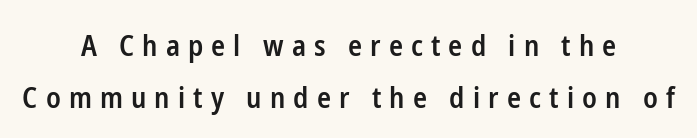
Visually the block forms a symmetrical silhouette, jagged on both flanks. No word sits above an underline. Spacing between characters has been opened up far beyond the box default. These lines carry some extra weight — a demibold, not a full bold. The designer went with a sans here, leaving each stem footless. The letters advance in unequal steps, a hallmark of proportional type.
